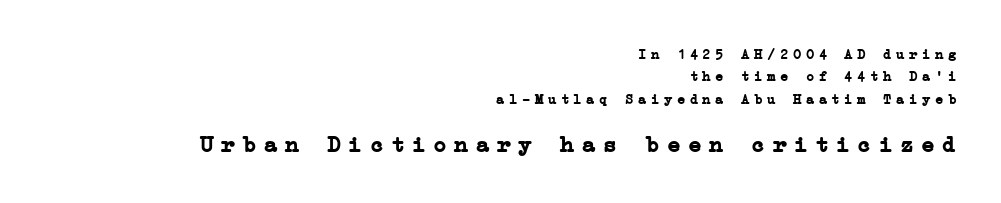
The image shows 23 px bold type, upright; set right-aligned, normal line spacing (1.59x), unusually wide letter spacing (+0.32 em), not underlined; the second (bottom) block is 1.64x larger.
